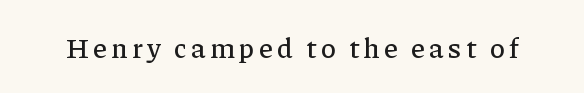
The image shows 28 px serif type, upright; set not underlined; low stroke contrast and a medium x-height.
